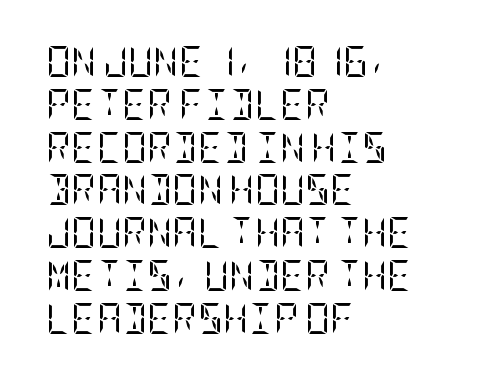
Nobody drew a line under any word here. Where is the straight margin? On the left. Glyph-to-glyph distance matches everyday printed text. What kind of face is this? One with serifs. Caption: face not bold, strokes unweighted. Is there any slant? The stems are plumb.
